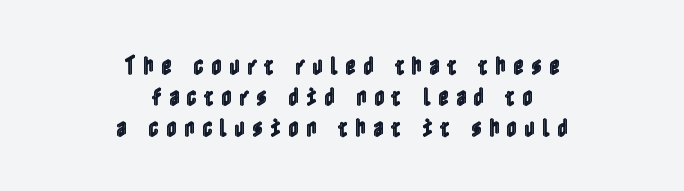
Q: Is the text italic (slanted)? A: No, it is upright.
Q: Is the text underlined? A: No.
Q: How is the paragraph aligned? A: Centered.
Q: Is the spacing between letters normal or unusually wide? A: Unusually wide.
Q: Is the spacing between lines tight, normal or loose? A: Normal.
